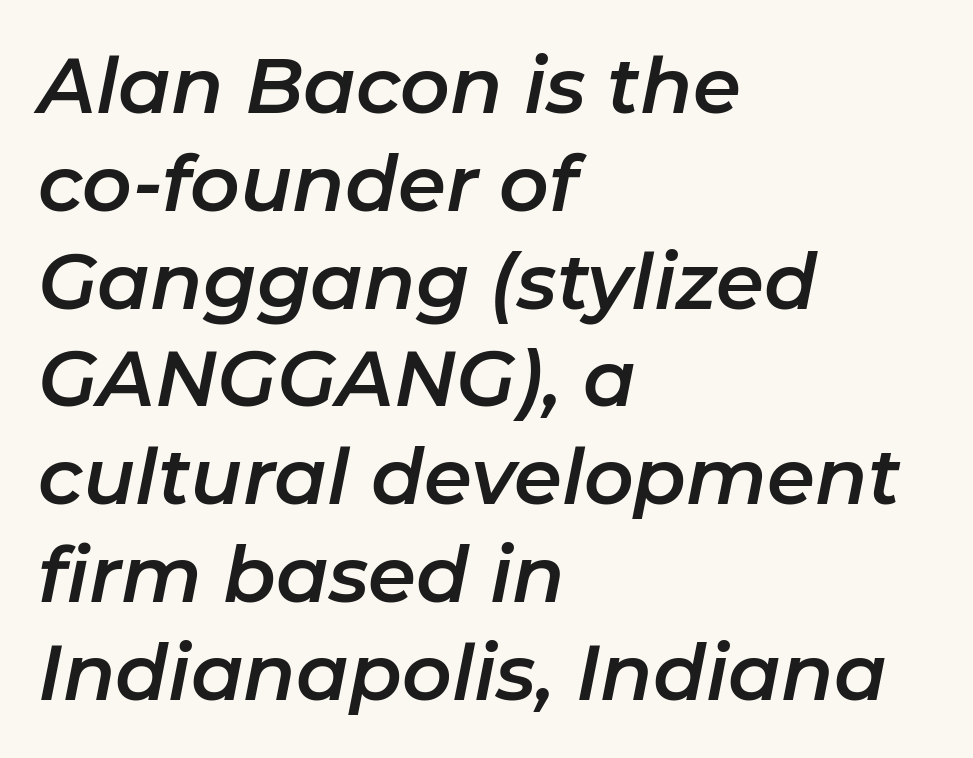
The image shows 77 px text type, italic (leaning right); set left-aligned, normal line spacing (1.27x), normal letter spacing, not underlined; low stroke contrast and a medium x-height.
